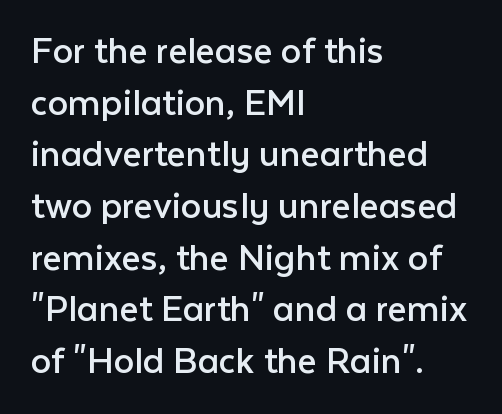
{"serif": "no", "italic": "no", "bold": "no", "weight": "regular", "width": "normal", "stroke_contrast": "low", "x_height": "medium", "monospaced": "no", "underline": "no", "align": "left", "line_spacing": "normal", "line_spacing_ratio": 1.26, "letter_spacing": "normal", "letter_spacing_em": 0.0, "glyph_px": 41}
